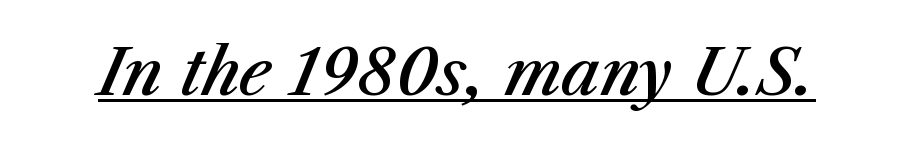
{"italic": "yes", "lean": "right", "slant_degrees": 23, "bold": "semi", "weight": "semibold", "width": "normal", "stroke_contrast": "medium", "x_height": "medium", "monospaced": "no", "underline": "yes", "letter_spacing": "normal", "letter_spacing_em": 0.0, "glyph_px": 64}
